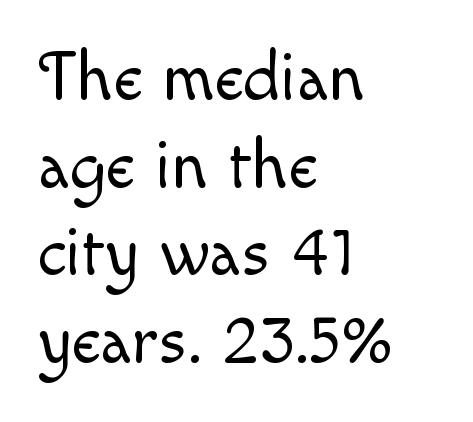
{"italic": "no", "bold": "no", "weight": "light", "width": "normal", "x_height": "small", "monospaced": "no", "underline": "no", "align": "left", "line_spacing": "normal", "line_spacing_ratio": 1.27, "letter_spacing": "normal", "letter_spacing_em": 0.0, "glyph_px": 69}
